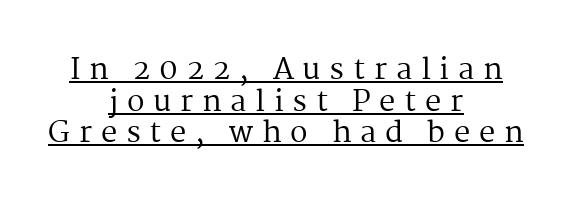
Q: Is the text bold? A: No.
Q: Is the text italic (slanted)? A: No, it is upright.
Q: Is the typeface a serif or a sans-serif typeface? A: Serif.
Q: Is the text underlined? A: Yes.
Q: How is the paragraph aligned? A: Centered.
Q: Is the spacing between letters normal or unusually wide? A: Unusually wide.
Q: Is the spacing between lines tight, normal or loose? A: Tight.
Q: Width (condensed, normal, or wide)? A: Normal.
Q: Stroke contrast? A: Medium.
Q: x-height? A: Medium.
Q: Monospaced? A: No.
